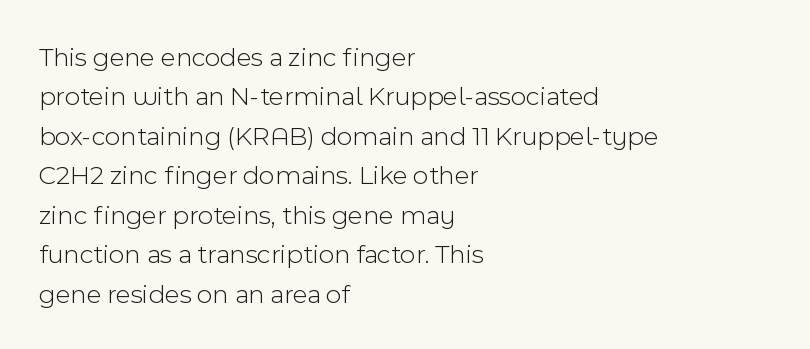
{"italic": "no", "bold": "no", "underline": "no", "align": "left", "line_spacing": "normal", "line_spacing_ratio": 1.46, "letter_spacing": "normal", "letter_spacing_em": 0.0, "glyph_px": 27}
